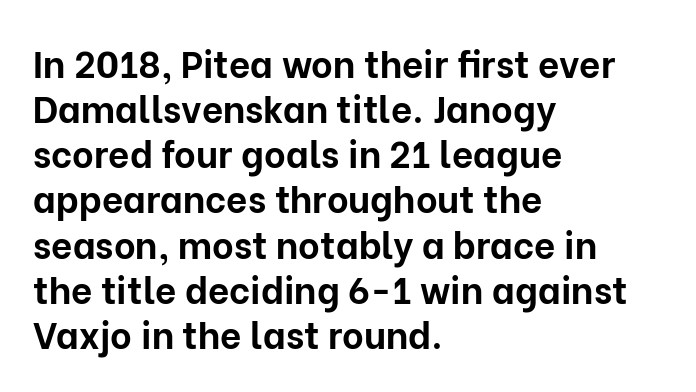
{"serif": "no", "italic": "no", "bold": "yes", "weight": "bold", "width": "normal", "stroke_contrast": "low", "x_height": "medium", "monospaced": "no", "underline": "no", "align": "left", "line_spacing_ratio": 1.22, "letter_spacing": "normal", "letter_spacing_em": 0.0, "glyph_px": 37}
